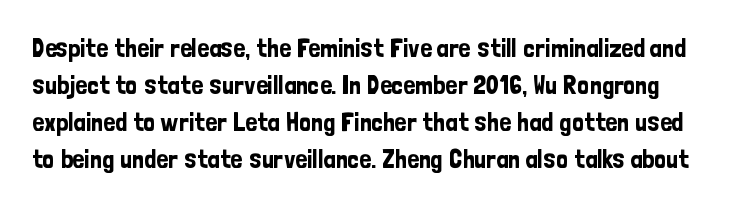
{"italic": "no", "underline": "no", "line_spacing": "normal", "line_spacing_ratio": 1.42, "letter_spacing": "normal", "letter_spacing_em": 0.0, "glyph_px": 26}
